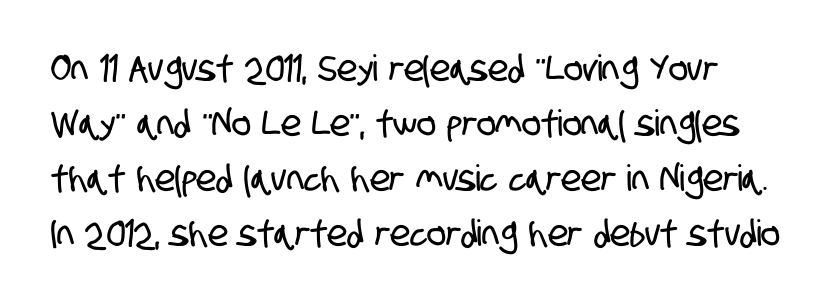
The image shows 36 px condensed sans-serif type; set normal line spacing (1.53x), normal letter spacing, not underlined; low stroke contrast and a large x-height.
